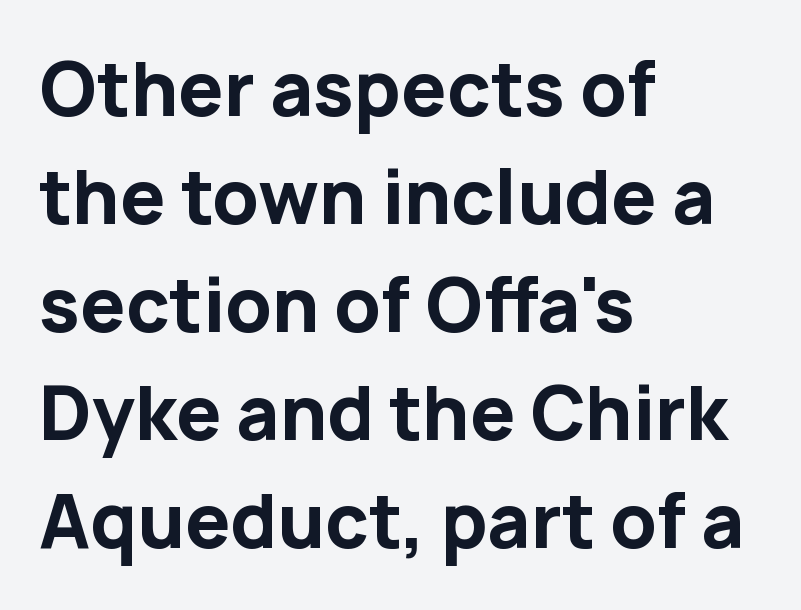
{"serif": "no", "italic": "no", "bold": "yes", "weight": "bold", "width": "normal", "stroke_contrast": "low", "x_height": "medium", "monospaced": "no", "underline": "no", "align": "left", "line_spacing": "normal", "line_spacing_ratio": 1.5, "letter_spacing": "normal", "letter_spacing_em": 0.0, "glyph_px": 72}
